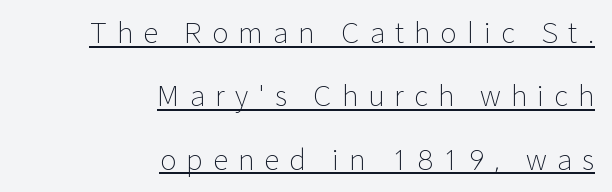
Q: Is the text bold? A: No.
Q: Is the text italic (slanted)? A: No, it is upright.
Q: Is the typeface a serif or a sans-serif typeface? A: Sans-serif.
Q: Is the text underlined? A: Yes.
Q: How is the paragraph aligned? A: Right-aligned.
Q: Is the spacing between letters normal or unusually wide? A: Unusually wide.
Q: Is the spacing between lines tight, normal or loose? A: Loose.
Q: Width (condensed, normal, or wide)? A: Normal.
Q: Stroke contrast? A: Low.
Q: x-height? A: Medium.
Q: Monospaced? A: No.
